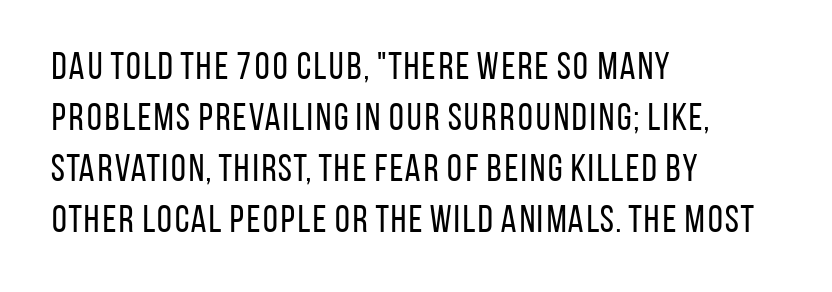
Q: Is the text bold? A: No.
Q: Is the text italic (slanted)? A: No, it is upright.
Q: Is the typeface a serif or a sans-serif typeface? A: Sans-serif.
Q: Is the text underlined? A: No.
Q: How is the paragraph aligned? A: Left-aligned.
Q: Is the spacing between letters normal or unusually wide? A: Normal.
Q: Is the spacing between lines tight, normal or loose? A: Normal.
Q: Width (condensed, normal, or wide)? A: Condensed.
Q: Stroke contrast? A: Low.
Q: x-height? A: Large.
Q: Monospaced? A: No.
